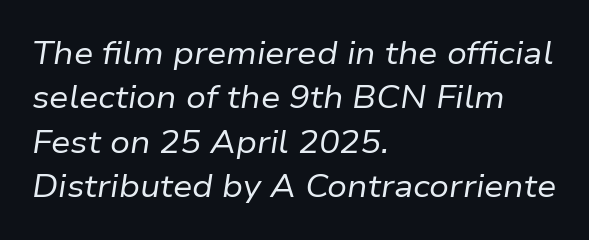
{"italic": "yes", "lean": "right", "slant_degrees": 9, "bold": "no", "weight": "regular", "width": "normal", "stroke_contrast": "low", "x_height": "medium", "monospaced": "no", "underline": "no", "align": "left", "line_spacing": "normal", "line_spacing_ratio": 1.43, "letter_spacing": "normal", "letter_spacing_em": 0.0, "glyph_px": 31}
